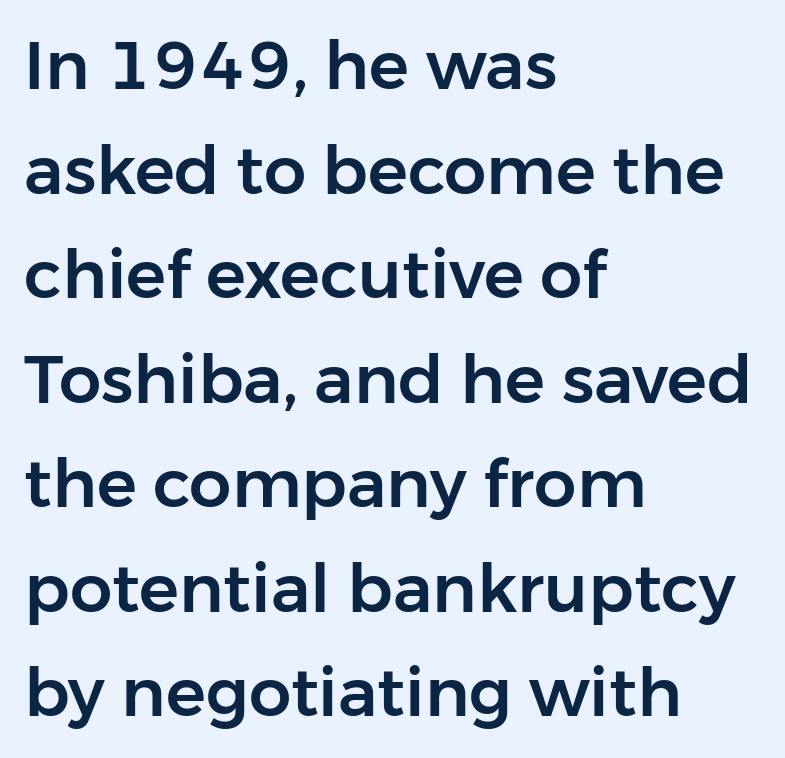
{"serif": "no", "italic": "no", "width": "normal", "stroke_contrast": "low", "x_height": "medium", "monospaced": "no", "underline": "no", "align": "left", "line_spacing": "normal", "line_spacing_ratio": 1.56, "letter_spacing": "normal", "letter_spacing_em": 0.0, "glyph_px": 67}
